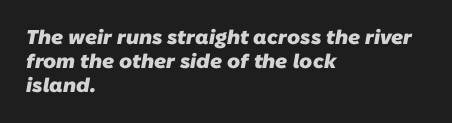
Q: Is the text bold? A: Yes.
Q: Is the text underlined? A: No.
Q: How is the paragraph aligned? A: Left-aligned.
Q: Is the spacing between letters normal or unusually wide? A: Normal.
